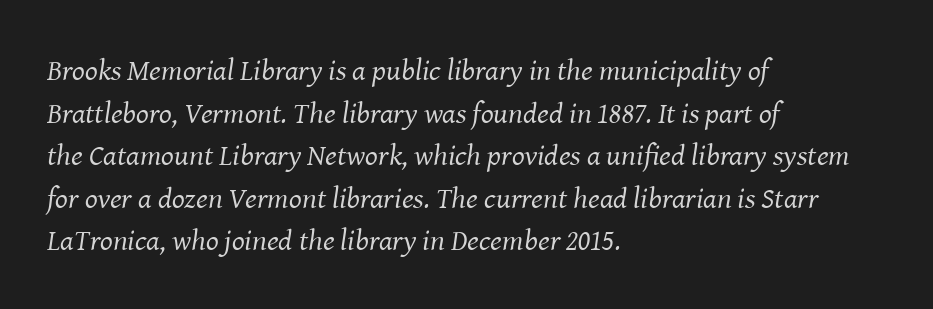
The image shows 30 px regular-weight serif type, italic (leaning right); set left-aligned, normal line spacing (1.42x), normal letter spacing, not underlined; medium stroke contrast and a medium x-height.
